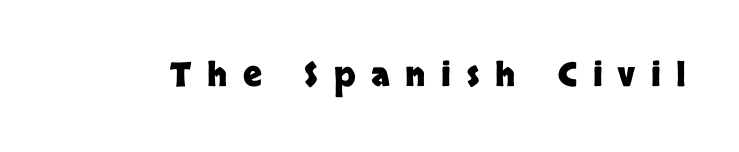
Q: Is the text bold? A: Yes.
Q: Is the text italic (slanted)? A: No, it is upright.
Q: Is the typeface a serif or a sans-serif typeface? A: Sans-serif.
Q: Is the text underlined? A: No.
Q: Is the spacing between letters normal or unusually wide? A: Unusually wide.
Q: Width (condensed, normal, or wide)? A: Normal.
Q: Stroke contrast? A: Low.
Q: x-height? A: Large.
Q: Monospaced? A: No.
